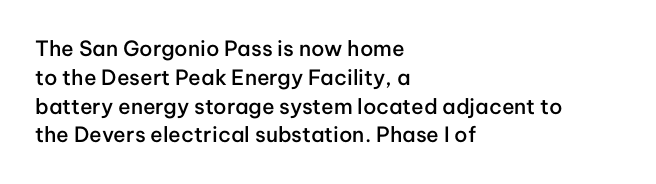
Underlining? Definitely not there. Posture: vertical. The space between consecutive lines is moderate. The paragraph has a hard left edge and a soft right edge. The line texture is even and compact thanks to regular tracking.
